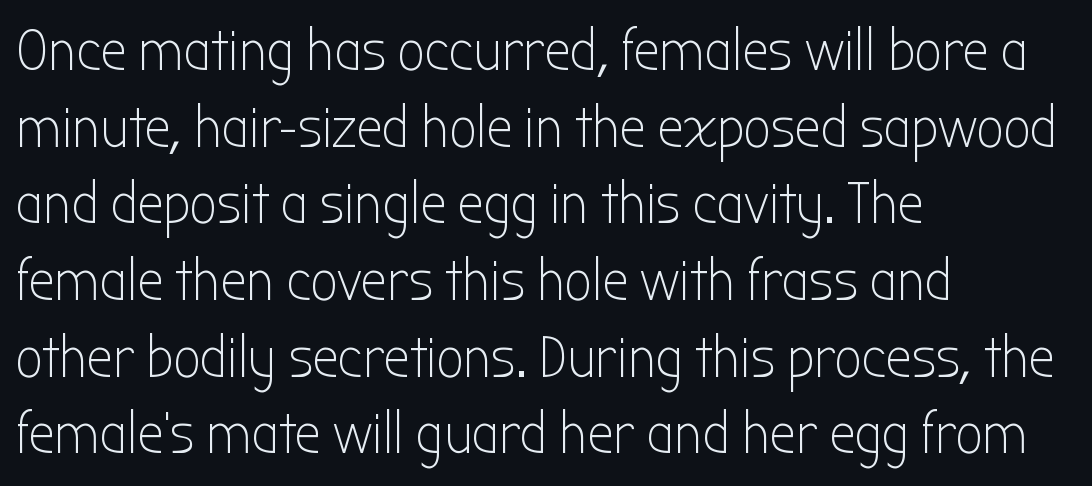
The image shows 59 px light, condensed sans-serif type, upright; set left-aligned, normal line spacing (1.3x), normal letter spacing, not underlined; low stroke contrast and a medium x-height.
